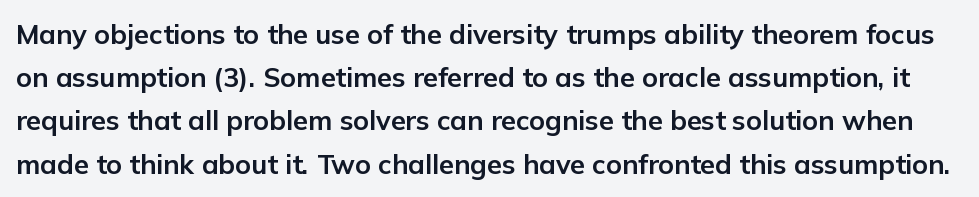
The image shows 27 px bold type, upright; set normal line spacing (1.6x), normal letter spacing, not underlined.
